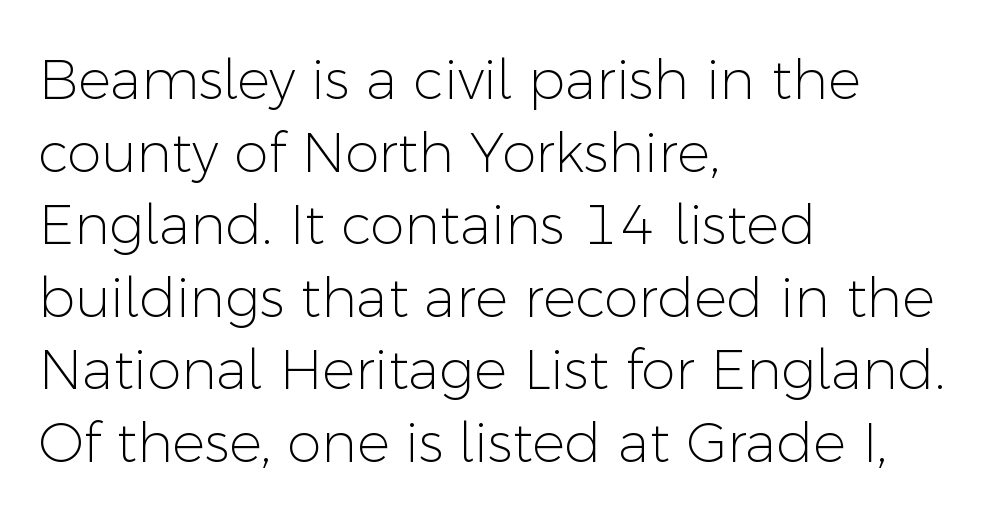
{"serif": "no", "italic": "no", "bold": "no", "weight": "light", "width": "normal", "stroke_contrast": "low", "x_height": "medium", "monospaced": "no", "underline": "no", "align": "left", "line_spacing": "normal", "line_spacing_ratio": 1.32, "letter_spacing": "normal", "letter_spacing_em": 0.0, "glyph_px": 55}
